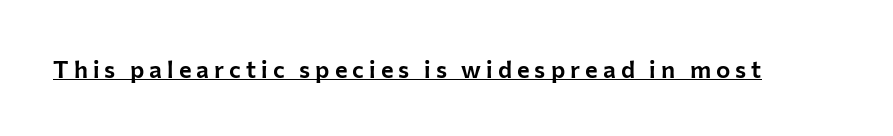
Q: Is the text italic (slanted)? A: No, it is upright.
Q: Is the text underlined? A: Yes.
Q: Is the spacing between letters normal or unusually wide? A: Unusually wide.
